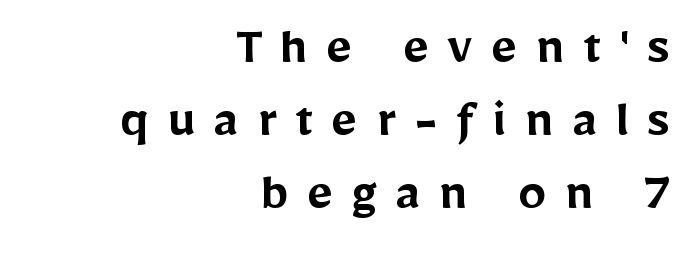
Do the letters lean? They stand straight. The string is rendered with underlining switched off. Examine the stroke ends and you'll find no serifs. Moderately thickened strokes mark this as semibold type. Look at the tracking — it's clearly loosened, letters drifting apart.
